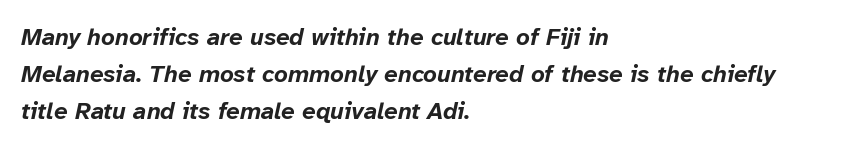
The image shows 24 px bold type, italic (leaning right); set left-aligned, normal line spacing (1.55x), normal letter spacing, not underlined.
